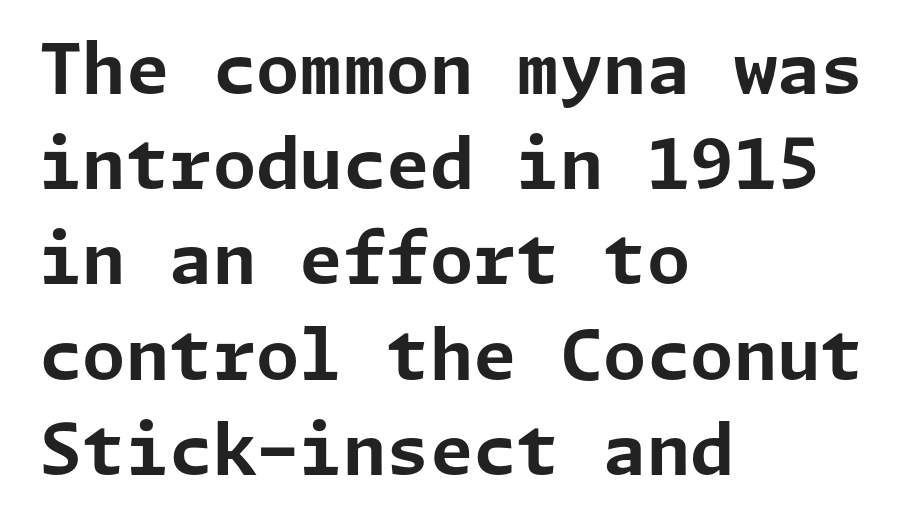
The image shows 70 px bold sans-serif type, upright; set left-aligned, normal line spacing (1.36x), normal letter spacing, not underlined; low stroke contrast and a medium x-height.
